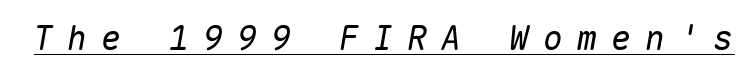
The image shows 33 px regular-weight type, italic (leaning right), monospaced; set unusually wide letter spacing (+0.43 em), underlined; low stroke contrast and a medium x-height.
